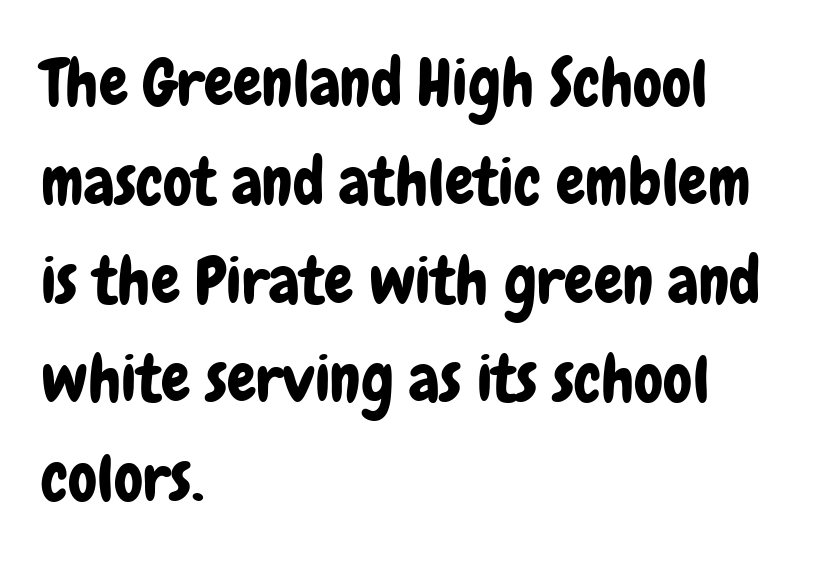
The image shows 65 px condensed sans-serif type, upright; set left-aligned, normal line spacing (1.52x), normal letter spacing, not underlined; low stroke contrast and a medium x-height.
